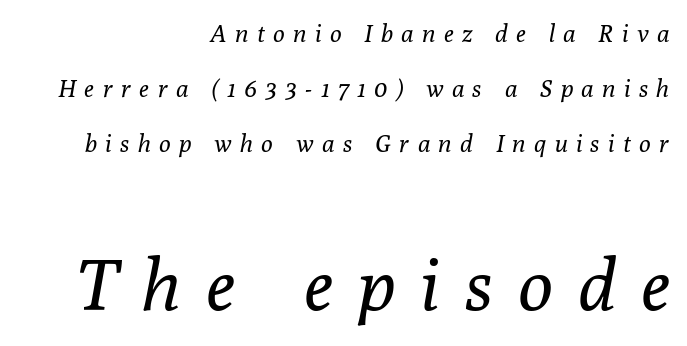
{"serif": "yes", "italic": "yes", "lean": "right", "slant_degrees": 10, "bold": "no", "weight": "regular", "width": "normal", "stroke_contrast": "low", "x_height": "medium", "monospaced": "no", "underline": "no", "align": "right", "line_spacing": "loose", "line_spacing_ratio": 2.29, "letter_spacing": "wide", "letter_spacing_em": 0.36, "larger_block": "second", "size_ratio": 3.0, "glyph_px": 72}
